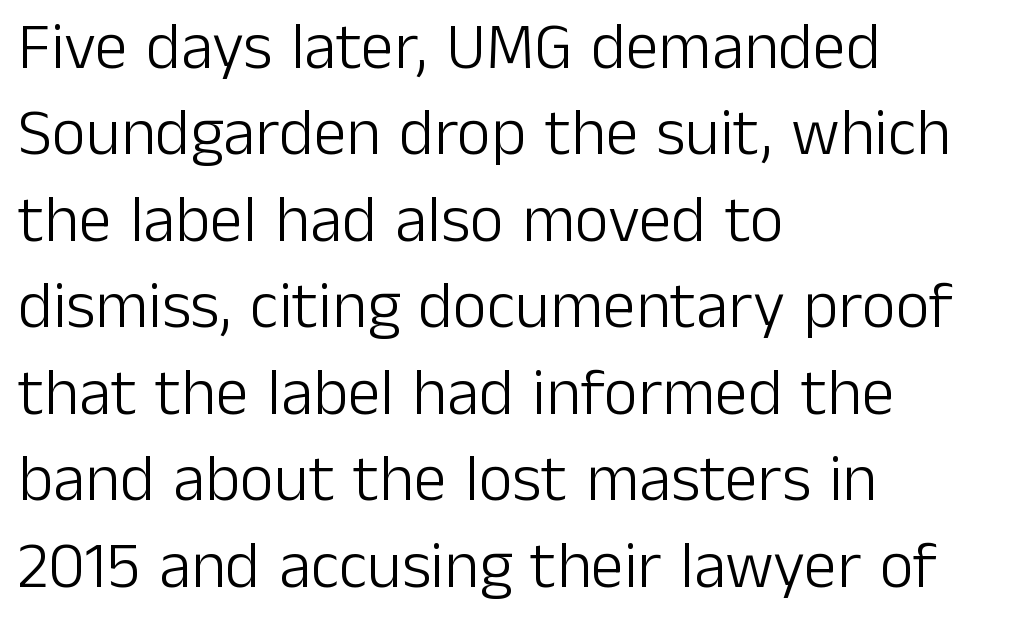
The image shows 66 px light sans-serif type, upright; set left-aligned, normal line spacing (1.31x), normal letter spacing, not underlined; low stroke contrast and a medium x-height.
